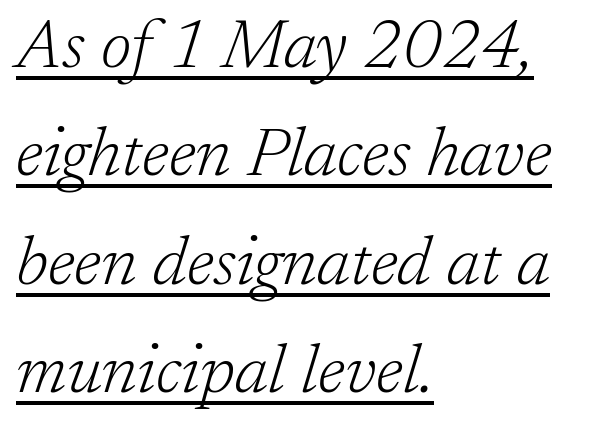
Leading: standard. Does the type have serifs? Yes, each stem ends in a small foot. The specimen includes a rule beneath the text block's lines. This sample has the flowing, uneven cadence of proportional lettering.
